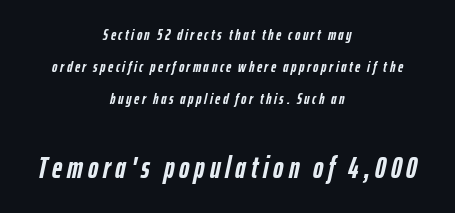
Q: Is the text bold? A: Yes.
Q: Is the text italic (slanted)? A: Yes, it leans right by about 12 degrees.
Q: Is the text underlined? A: No.
Q: How is the paragraph aligned? A: Centered.
Q: Is the spacing between lines tight, normal or loose? A: Loose.
Q: Which block of text is set in a larger size, the first (top) or the second (bottom)? A: The second (bottom) one.
Q: Width (condensed, normal, or wide)? A: Condensed.
Q: Stroke contrast? A: Low.
Q: x-height? A: Medium.
Q: Monospaced? A: No.
